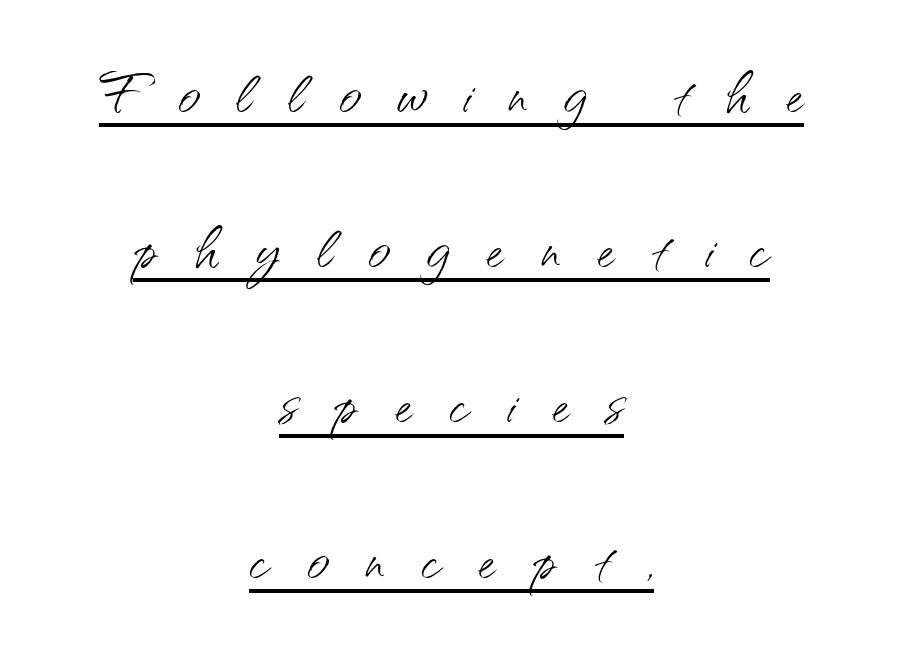
{"serif": "no", "bold": "no", "weight": "light", "width": "normal", "stroke_contrast": "medium", "x_height": "small", "monospaced": "no", "underline": "yes", "align": "center", "line_spacing": "loose", "line_spacing_ratio": 1.99, "letter_spacing": "wide", "letter_spacing_em": 0.47, "glyph_px": 78}
